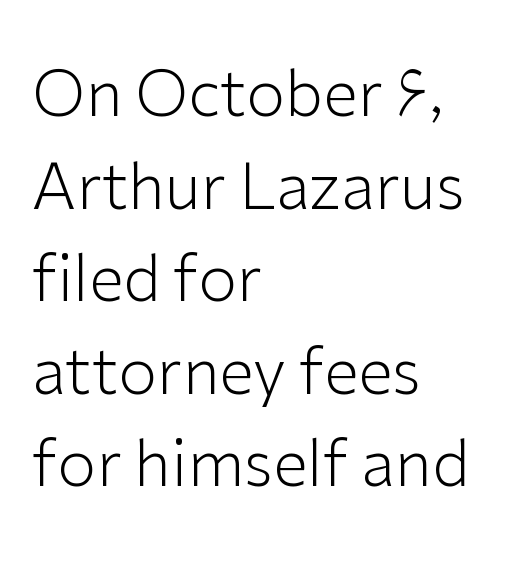
Letters rest on an invisible, unmarked baseline. The gaps between neighbouring characters are ordinary and unremarkable. Serifs: no, the terminals of the letterforms are clean. These lines are rendered in a variable-pitch font. Is there any slant? The stems are plumb. Unbolded letterforms with no extra heft.
